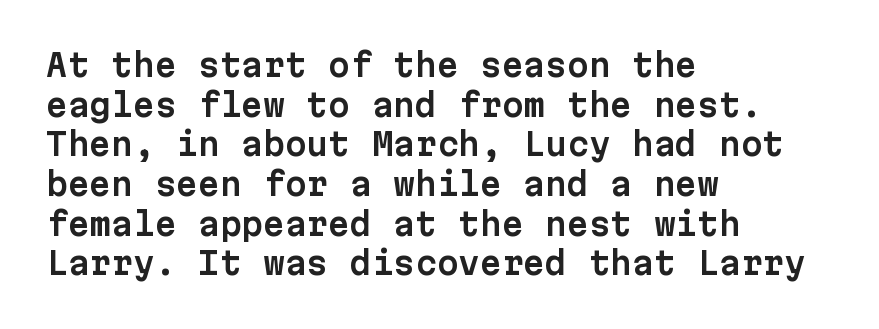
Q: Is the text italic (slanted)? A: No, it is upright.
Q: Is the typeface a serif or a sans-serif typeface? A: Sans-serif.
Q: Is the text underlined? A: No.
Q: How is the paragraph aligned? A: Left-aligned.
Q: Is the spacing between letters normal or unusually wide? A: Normal.
Q: Is the spacing between lines tight, normal or loose? A: Normal.
Q: Width (condensed, normal, or wide)? A: Normal.
Q: Stroke contrast? A: Low.
Q: x-height? A: Medium.
Q: Monospaced? A: Yes.
